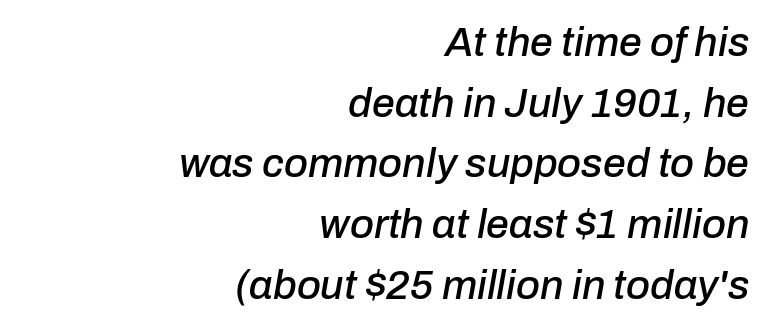
All the whitespace from short lines collects on the left. This sample uses plain, unmodified letter spacing. Compared with ordinary roman type, these characters are visibly tilted. The designer left line spacing at the default. Proportional: the letters do not fall into vertical columns. Glance below the letters and you will spot only blank space.
